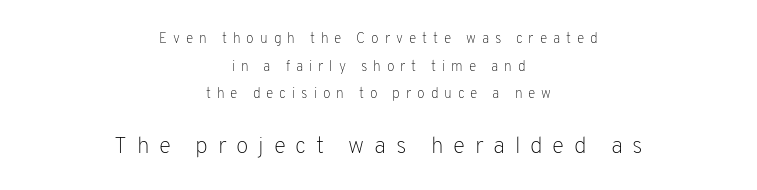
{"italic": "no", "bold": "no", "underline": "no", "align": "center", "line_spacing": "loose", "line_spacing_ratio": 1.97, "letter_spacing": "wide", "letter_spacing_em": 0.42, "larger_block": "second", "size_ratio": 1.64, "glyph_px": 23}
